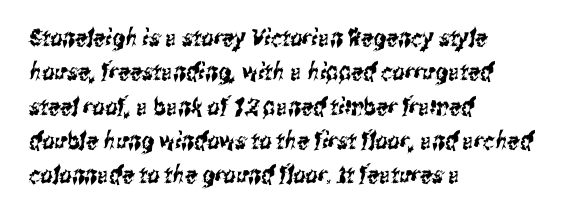
The image shows 24 px text type; set left-aligned, normal line spacing (1.43x), normal letter spacing, not underlined.
